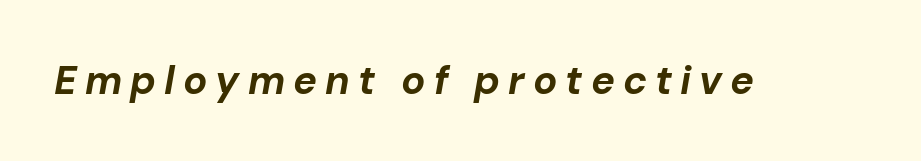
The image shows 40 px bold type, italic (leaning right); set unusually wide letter spacing (+0.2 em), not underlined; low stroke contrast and a medium x-height.
